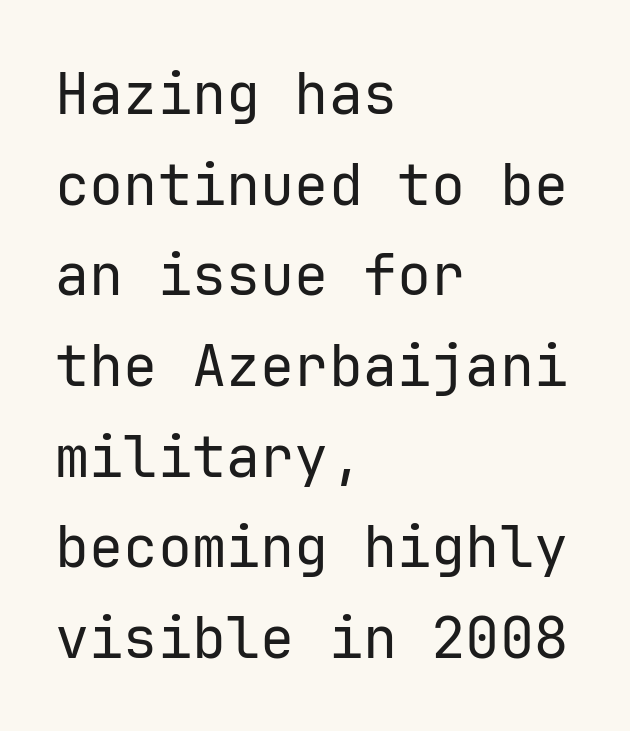
{"serif": "no", "italic": "no", "bold": "no", "weight": "regular", "width": "normal", "stroke_contrast": "low", "x_height": "medium", "underline": "no", "align": "left", "line_spacing": "normal", "line_spacing_ratio": 1.59, "letter_spacing": "normal", "letter_spacing_em": 0.0, "glyph_px": 57}
